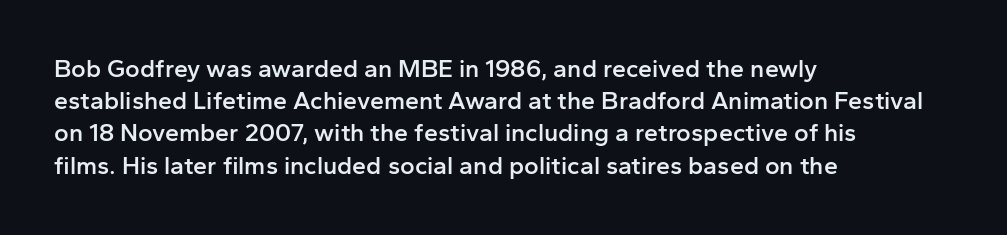
Typesetter's note: demi weight, one step under bold. What's the leading like? Ordinary, nothing unusual. Observe the ordinary spacing: letters are neighbours, not strangers. Anything drawn beneath the words? Only blank space.
